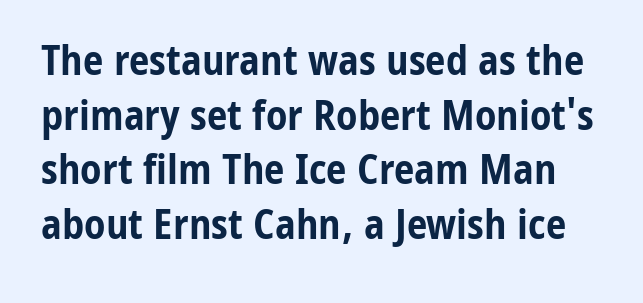
Lines of text with bare space underneath. The rendering uses natural spacing where letterforms have individual widths. Heft: maximum for text — a bold. Font category for this specimen: sans-serif. Is the letter spacing exaggerated? No — it looks like the ordinary default.
